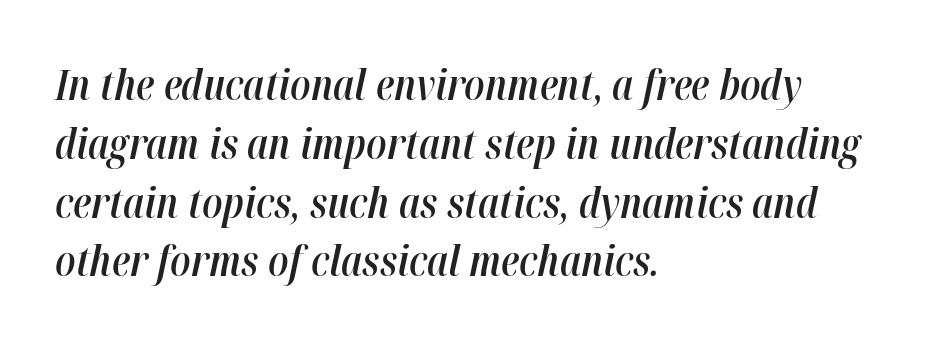
{"italic": "yes", "lean": "right", "slant_degrees": 12, "bold": "semi", "weight": "semibold", "width": "condensed", "stroke_contrast": "high", "x_height": "medium", "monospaced": "no", "underline": "no", "align": "left", "line_spacing": "normal", "line_spacing_ratio": 1.4, "letter_spacing": "normal", "letter_spacing_em": 0.0, "glyph_px": 42}
